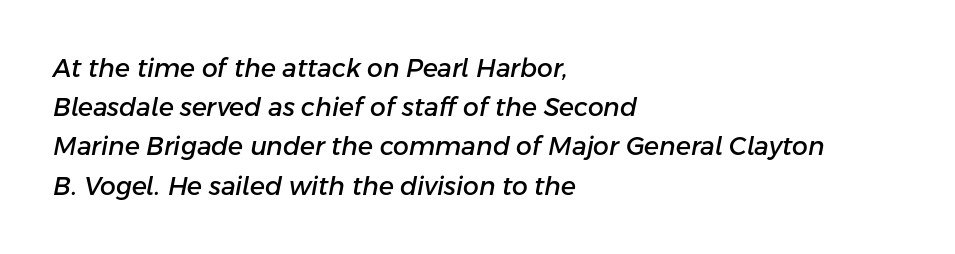
Q: Is the text italic (slanted)? A: Yes, it leans right by about 11 degrees.
Q: Is the text underlined? A: No.
Q: How is the paragraph aligned? A: Left-aligned.
Q: Is the spacing between letters normal or unusually wide? A: Normal.
Q: Is the spacing between lines tight, normal or loose? A: Normal.
